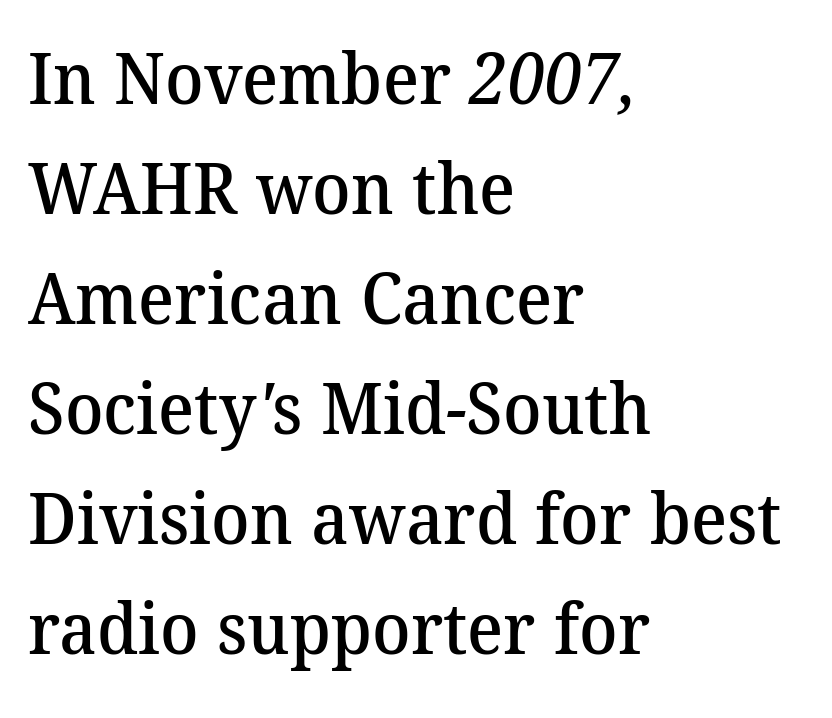
{"serif": "yes", "bold": "semi", "weight": "semibold", "width": "normal", "stroke_contrast": "medium", "x_height": "medium", "monospaced": "no", "underline": "no", "align": "left", "line_spacing": "normal", "line_spacing_ratio": 1.55, "letter_spacing": "normal", "letter_spacing_em": 0.0, "glyph_px": 71}
